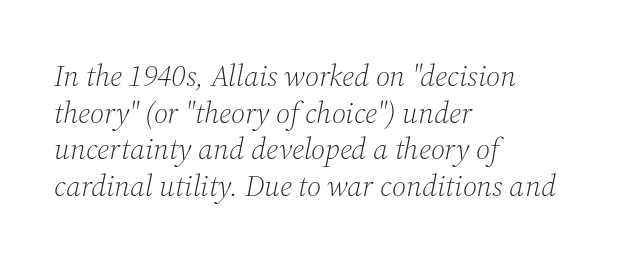
The image shows 30 px light serif type, italic (leaning right); set left-aligned, line spacing 1.22x, normal letter spacing, not underlined; medium stroke contrast and a medium x-height.
